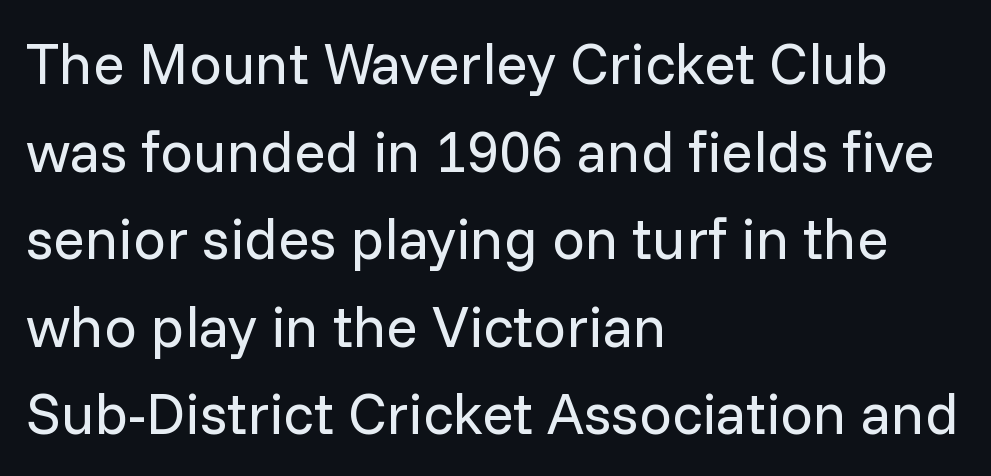
Looks like regular typesetting: each glyph gets only the width it needs. The rendering uses a moderate line-height, typical for paragraphs. This rendering leaves character spacing at its baseline value. The axis of the letterforms is exactly vertical.
